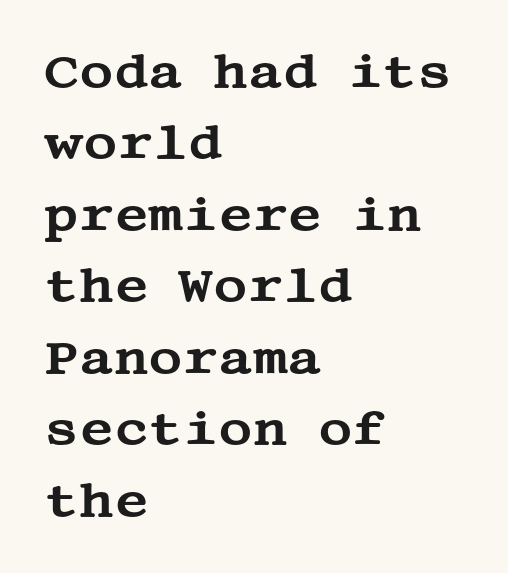
Vertical spacing — default. The designer went with a serif here, giving each stem small feet. Nobody drew a line under any word here. Notice how the stems are strictly vertical — no italics here.
